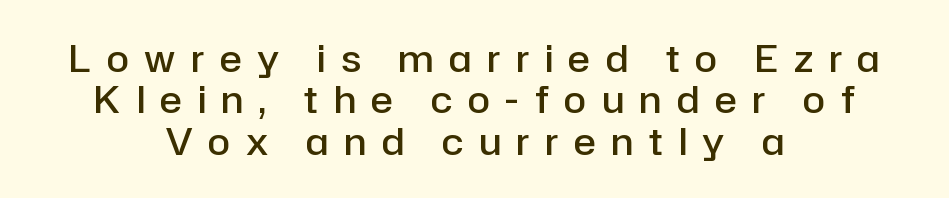
Q: Is the text bold? A: Semi-bold.
Q: Is the text italic (slanted)? A: No, it is upright.
Q: Is the typeface a serif or a sans-serif typeface? A: Sans-serif.
Q: Is the text underlined? A: No.
Q: How is the paragraph aligned? A: Centered.
Q: Is the spacing between letters normal or unusually wide? A: Unusually wide.
Q: Is the spacing between lines tight, normal or loose? A: Tight.
Q: Width (condensed, normal, or wide)? A: Normal.
Q: Stroke contrast? A: Low.
Q: x-height? A: Medium.
Q: Monospaced? A: No.
